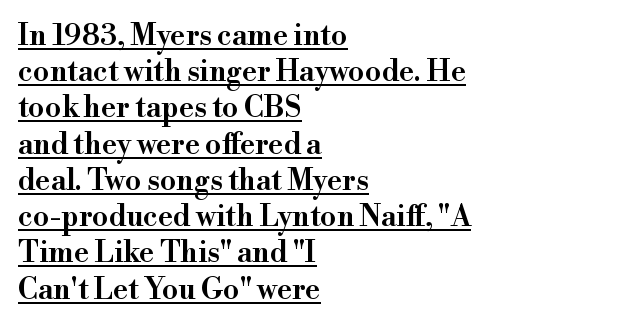
The image shows 29 px semibold serif type, upright; set left-aligned, normal line spacing (1.25x), normal letter spacing, underlined; high stroke contrast and a small x-height.
